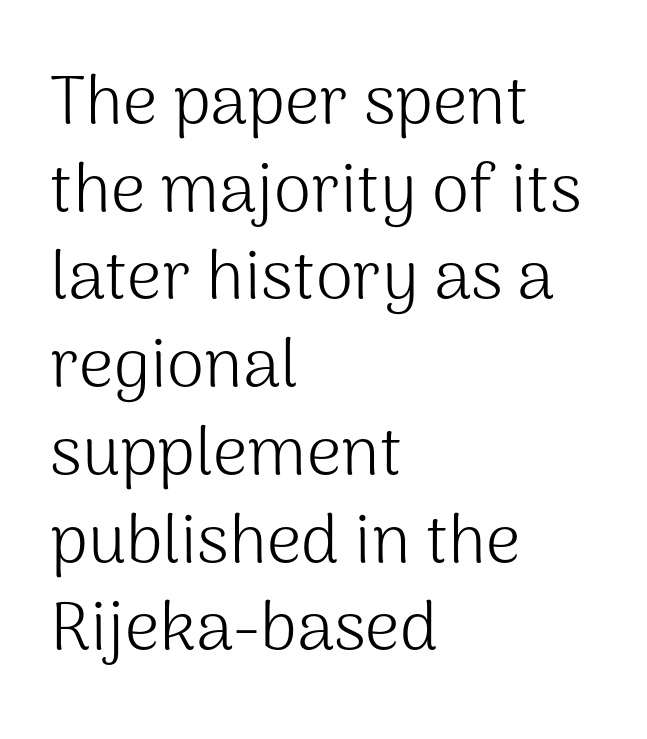
{"serif": "no", "italic": "no", "bold": "no", "weight": "light", "width": "normal", "stroke_contrast": "medium", "x_height": "medium", "monospaced": "no", "underline": "no", "align": "left", "line_spacing": "normal", "line_spacing_ratio": 1.29, "letter_spacing": "normal", "letter_spacing_em": 0.0, "glyph_px": 68}
